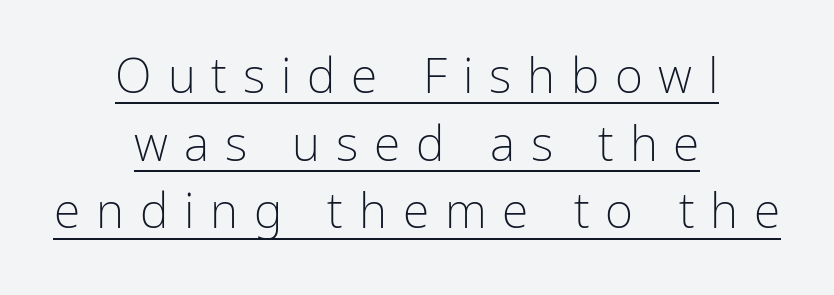
Q: Is the text bold? A: No.
Q: Is the text italic (slanted)? A: No, it is upright.
Q: Is the typeface a serif or a sans-serif typeface? A: Sans-serif.
Q: Is the text underlined? A: Yes.
Q: How is the paragraph aligned? A: Centered.
Q: Is the spacing between letters normal or unusually wide? A: Unusually wide.
Q: Is the spacing between lines tight, normal or loose? A: Normal.
Q: Width (condensed, normal, or wide)? A: Condensed.
Q: Stroke contrast? A: Low.
Q: x-height? A: Medium.
Q: Monospaced? A: No.
